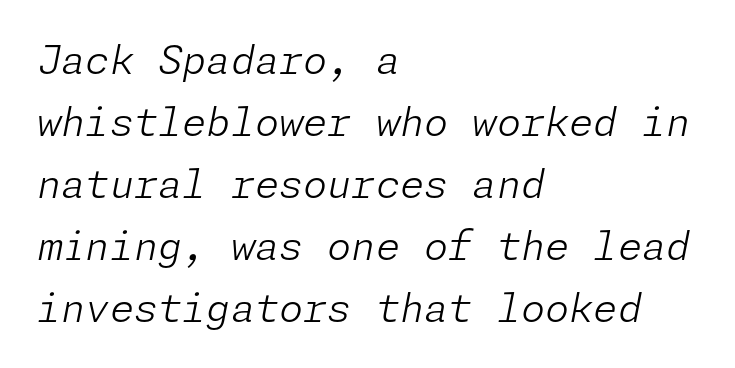
The image shows 39 px light type, italic (leaning right); set left-aligned, normal line spacing (1.59x), normal letter spacing, not underlined; low stroke contrast and a medium x-height.
